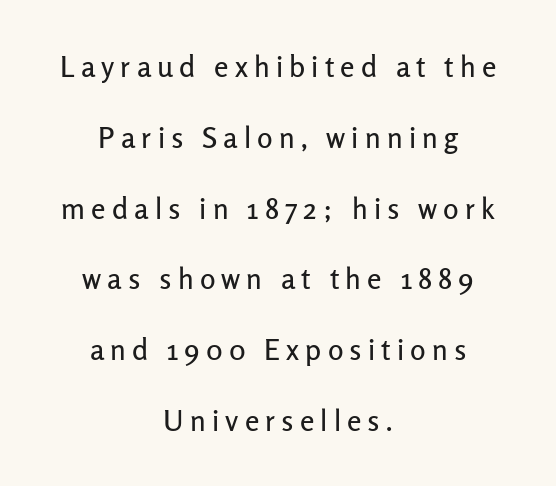
Q: Is the text italic (slanted)? A: No, it is upright.
Q: Is the typeface a serif or a sans-serif typeface? A: Sans-serif.
Q: Is the text underlined? A: No.
Q: How is the paragraph aligned? A: Centered.
Q: Is the spacing between letters normal or unusually wide? A: Unusually wide.
Q: Is the spacing between lines tight, normal or loose? A: Loose.
Q: Width (condensed, normal, or wide)? A: Normal.
Q: Stroke contrast? A: Low.
Q: x-height? A: Medium.
Q: Monospaced? A: No.
